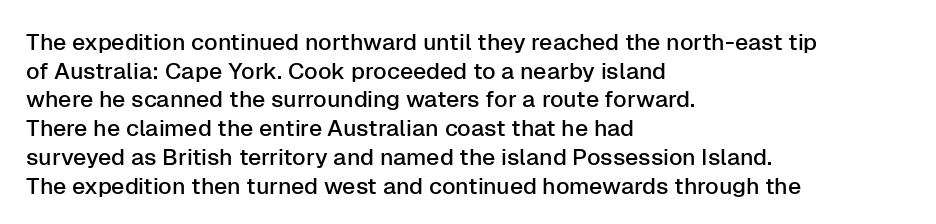
{"italic": "no", "underline": "no", "align": "left", "line_spacing": "normal", "line_spacing_ratio": 1.25, "letter_spacing": "normal", "letter_spacing_em": 0.0, "glyph_px": 23}
